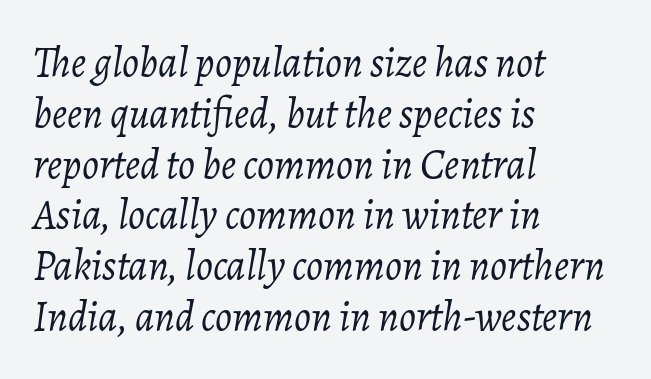
{"italic": "yes", "lean": "right", "slant_degrees": 7, "bold": "no", "weight": "light", "width": "normal", "stroke_contrast": "low", "x_height": "medium", "monospaced": "no", "underline": "no", "align": "left", "line_spacing_ratio": 1.21, "letter_spacing": "normal", "letter_spacing_em": 0.0, "glyph_px": 42}
